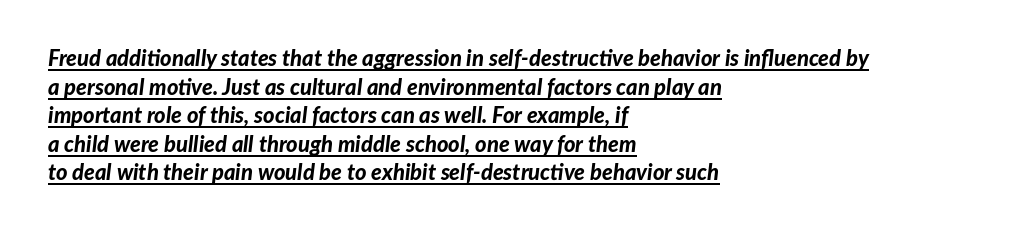
The image shows 22 px bold type, italic (leaning right); set left-aligned, normal line spacing (1.3x), normal letter spacing, underlined.
